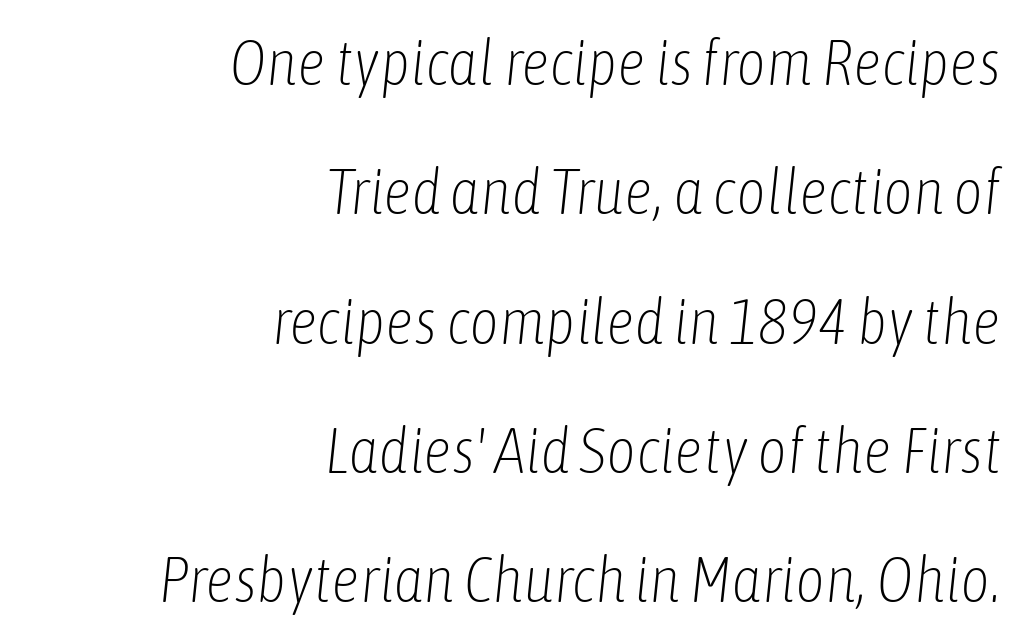
Q: Is the text bold? A: No.
Q: Is the text italic (slanted)? A: Yes, it leans right by about 6 degrees.
Q: Is the text underlined? A: No.
Q: How is the paragraph aligned? A: Right-aligned.
Q: Is the spacing between letters normal or unusually wide? A: Normal.
Q: Is the spacing between lines tight, normal or loose? A: Loose.
Q: Width (condensed, normal, or wide)? A: Condensed.
Q: Stroke contrast? A: Low.
Q: x-height? A: Medium.
Q: Monospaced? A: No.
